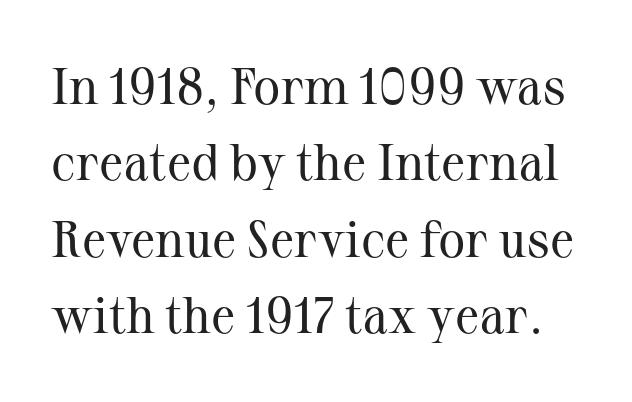
{"serif": "yes", "italic": "no", "bold": "no", "weight": "regular", "width": "normal", "stroke_contrast": "medium", "x_height": "medium", "monospaced": "no", "underline": "no", "line_spacing": "normal", "line_spacing_ratio": 1.5, "letter_spacing": "normal", "letter_spacing_em": 0.0, "glyph_px": 51}
